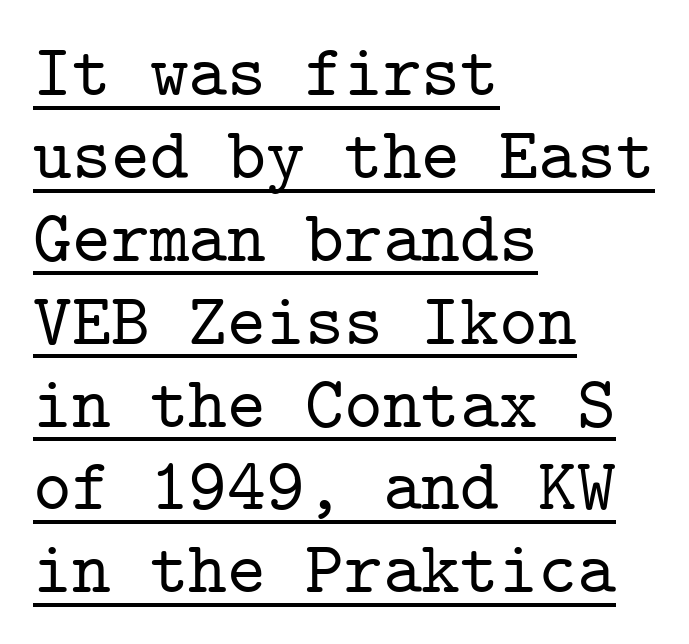
{"serif": "yes", "italic": "no", "width": "normal", "stroke_contrast": "low", "x_height": "medium", "monospaced": "yes", "underline": "yes", "align": "left", "line_spacing": "tight", "line_spacing_ratio": 1.12, "letter_spacing": "normal", "letter_spacing_em": 0.0, "glyph_px": 74}
